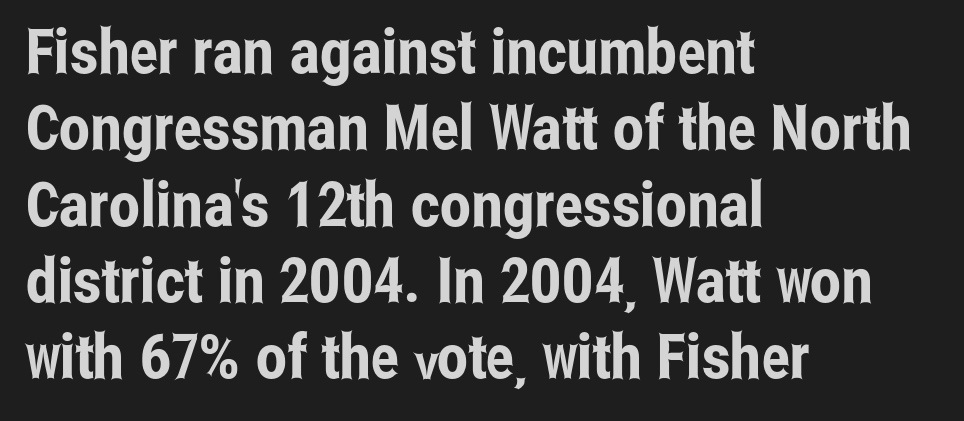
Q: Is the text italic (slanted)? A: No, it is upright.
Q: Is the typeface a serif or a sans-serif typeface? A: Sans-serif.
Q: Is the text underlined? A: No.
Q: How is the paragraph aligned? A: Left-aligned.
Q: Is the spacing between letters normal or unusually wide? A: Normal.
Q: Width (condensed, normal, or wide)? A: Condensed.
Q: Stroke contrast? A: Low.
Q: x-height? A: Medium.
Q: Monospaced? A: No.
